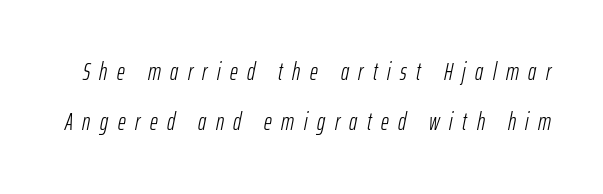
Q: Is the text bold? A: No.
Q: Is the text italic (slanted)? A: Yes, it leans right by about 12 degrees.
Q: Is the text underlined? A: No.
Q: Is the spacing between letters normal or unusually wide? A: Unusually wide.
Q: Is the spacing between lines tight, normal or loose? A: Loose.
